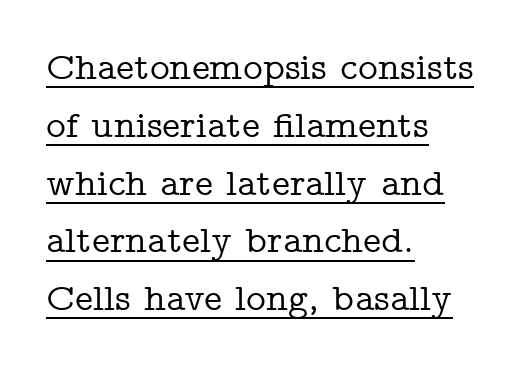
Q: Is the text italic (slanted)? A: No, it is upright.
Q: Is the typeface a serif or a sans-serif typeface? A: Serif.
Q: Is the text underlined? A: Yes.
Q: How is the paragraph aligned? A: Left-aligned.
Q: Is the spacing between letters normal or unusually wide? A: Normal.
Q: Is the spacing between lines tight, normal or loose? A: Normal.
Q: Width (condensed, normal, or wide)? A: Wide.
Q: Stroke contrast? A: Low.
Q: x-height? A: Medium.
Q: Monospaced? A: No.
